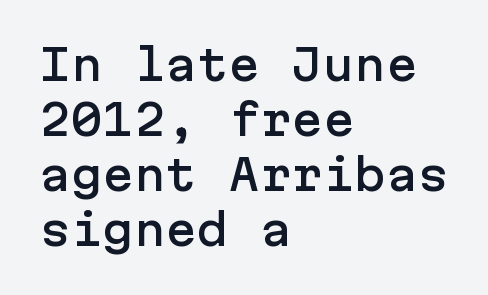
Q: Is the text italic (slanted)? A: No, it is upright.
Q: Is the typeface a serif or a sans-serif typeface? A: Sans-serif.
Q: Is the text underlined? A: No.
Q: How is the paragraph aligned? A: Left-aligned.
Q: Is the spacing between letters normal or unusually wide? A: Normal.
Q: Is the spacing between lines tight, normal or loose? A: Normal.
Q: Width (condensed, normal, or wide)? A: Normal.
Q: Stroke contrast? A: Low.
Q: x-height? A: Medium.
